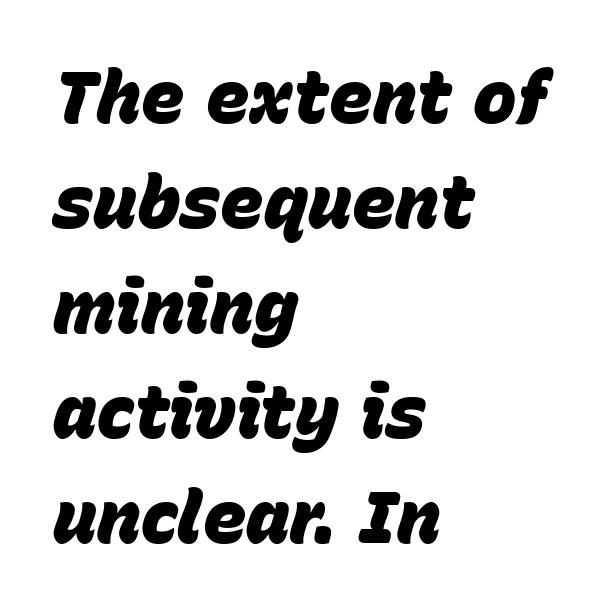
{"italic": "yes", "lean": "right", "slant_degrees": 15, "bold": "yes", "weight": "heavy", "width": "normal", "stroke_contrast": "low", "x_height": "large", "monospaced": "no", "underline": "no", "align": "left", "line_spacing": "normal", "line_spacing_ratio": 1.44, "letter_spacing": "normal", "letter_spacing_em": 0.0, "glyph_px": 73}
